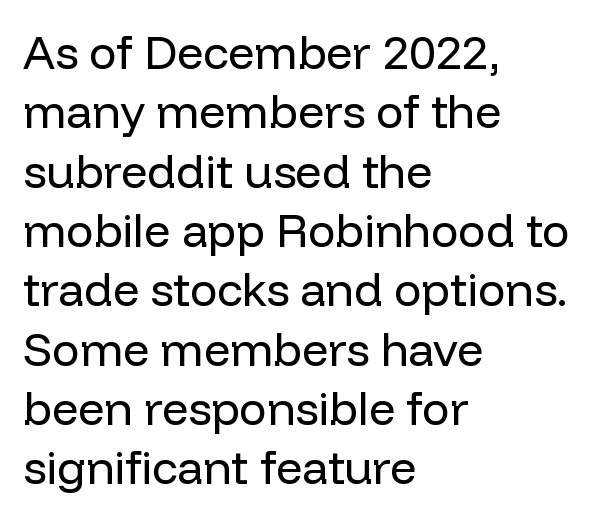
Observe the ordinary spacing: letters are neighbours, not strangers. What kind of face is this? One without serifs — a sans. This rendering features lettering with no underline. Posture: upright roman.
